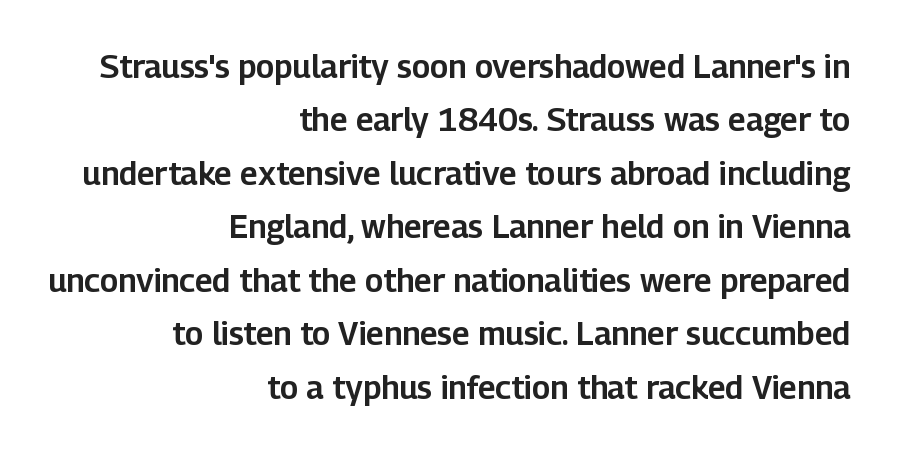
This sample uses plain, unmodified letter spacing. Only glyphs here, with clear space below each row. Notice how the stems are strictly vertical — no italics here. The letters advance in unequal steps, a hallmark of proportional type. Layout note: lines flush right. A normal amount of white space separates one row of letters from the next.
